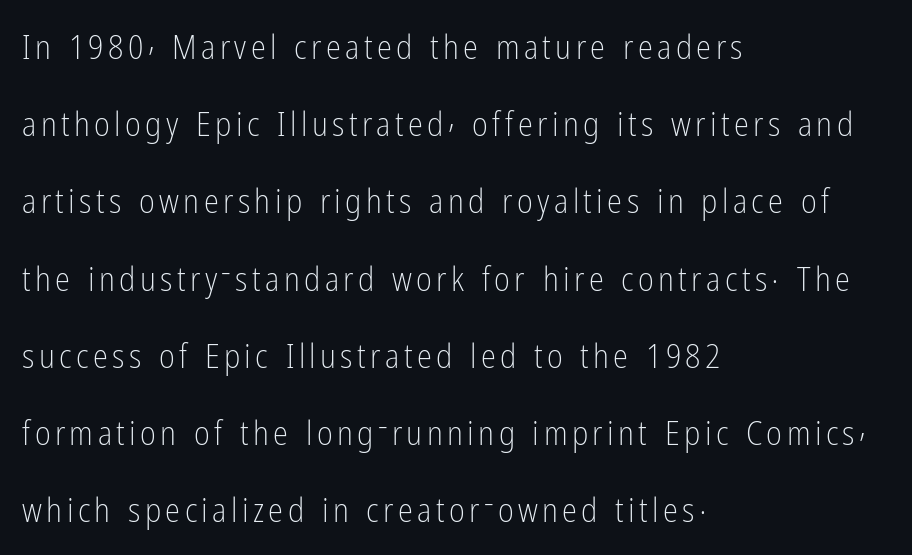
The image shows 34 px light, condensed sans-serif type, upright; set left-aligned, loose line spacing (2.27x), not underlined; low stroke contrast and a medium x-height.
